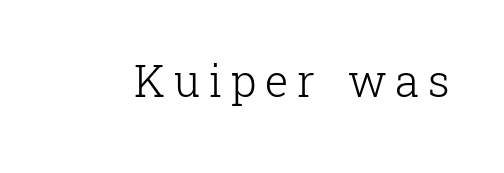
{"serif": "yes", "italic": "no", "bold": "no", "weight": "light", "width": "normal", "stroke_contrast": "low", "x_height": "medium", "monospaced": "no", "underline": "no", "letter_spacing": "wide", "letter_spacing_em": 0.2, "glyph_px": 44}
